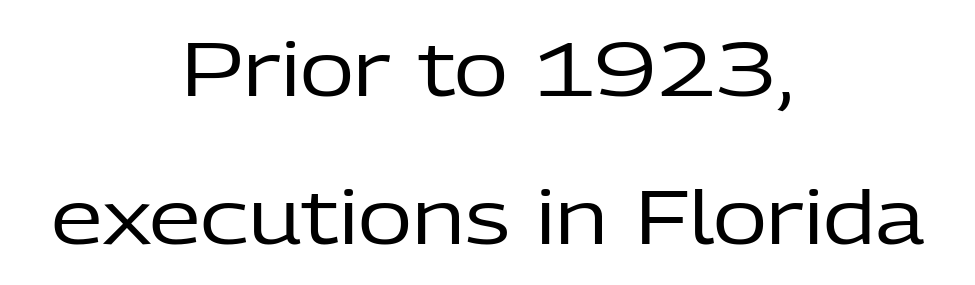
{"serif": "no", "italic": "no", "bold": "no", "weight": "regular", "width": "normal", "stroke_contrast": "low", "x_height": "medium", "monospaced": "no", "underline": "no", "align": "center", "line_spacing": "loose", "line_spacing_ratio": 2.0, "letter_spacing": "normal", "letter_spacing_em": 0.0, "glyph_px": 74}
